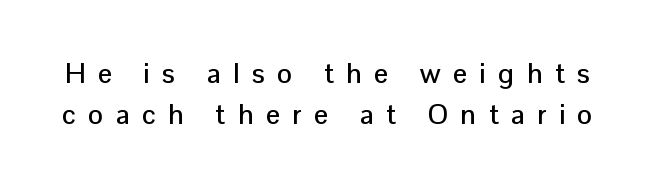
A normal amount of white space separates one row of letters from the next. Check the space under the baseline: it is left empty. The horizontal fit of the characters is loose and conspicuously gappy. This sample has the flowing, uneven cadence of proportional lettering. Characters remain perfectly vertical along every line.
